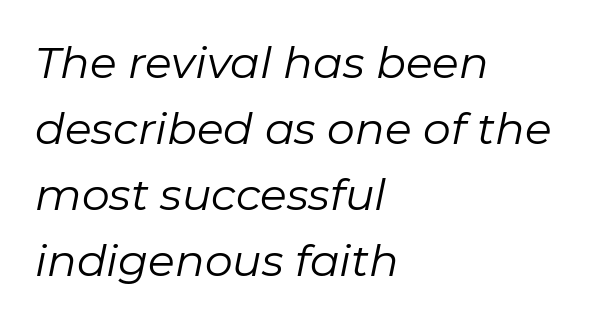
Q: Is the text bold? A: No.
Q: Is the text italic (slanted)? A: Yes, it leans right by about 11 degrees.
Q: Is the text underlined? A: No.
Q: How is the paragraph aligned? A: Left-aligned.
Q: Is the spacing between letters normal or unusually wide? A: Normal.
Q: Is the spacing between lines tight, normal or loose? A: Normal.
Q: Width (condensed, normal, or wide)? A: Normal.
Q: Stroke contrast? A: Low.
Q: x-height? A: Medium.
Q: Monospaced? A: No.
